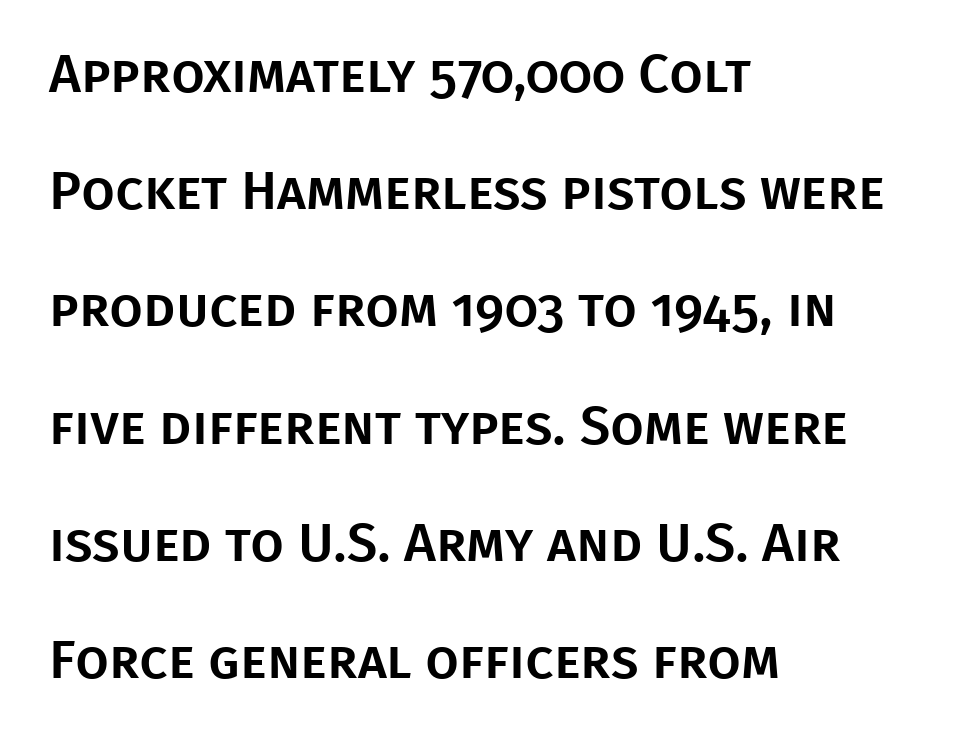
Is the block centered? No — it sits flush against the left margin. Successive baselines arrive slowly, with a big drop between each. This sample has the flowing, uneven cadence of proportional lettering. The specimen reads as upright at a glance. This sample uses plain, unmodified letter spacing.
